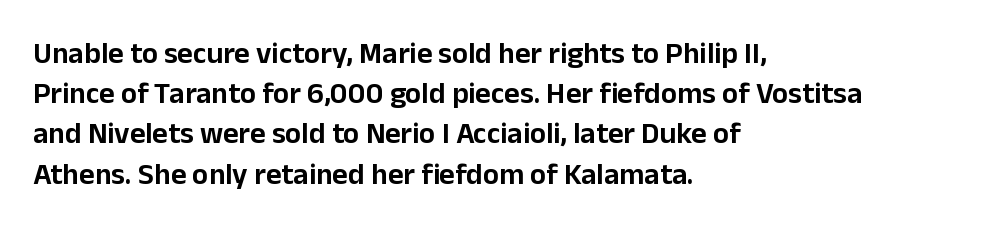
Q: Is the text italic (slanted)? A: No, it is upright.
Q: Is the typeface a serif or a sans-serif typeface? A: Sans-serif.
Q: Is the text underlined? A: No.
Q: How is the paragraph aligned? A: Left-aligned.
Q: Is the spacing between letters normal or unusually wide? A: Normal.
Q: Is the spacing between lines tight, normal or loose? A: Normal.
Q: Width (condensed, normal, or wide)? A: Normal.
Q: Stroke contrast? A: Low.
Q: x-height? A: Medium.
Q: Monospaced? A: No.
